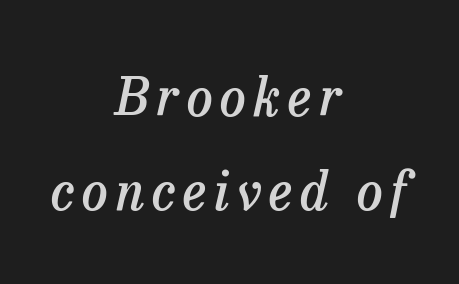
The letters advance in unequal steps, a hallmark of proportional type. The face used here is a semibold: visibly heavier than regular, lighter than bold. The letters are slanted; this is an italic face. The rag falls on both sides of this text block equally. The glyphs are unaccompanied by any horizontal stroke below them.
